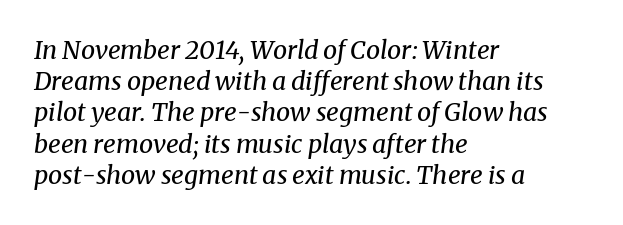
Q: Is the text bold? A: No.
Q: Is the text italic (slanted)? A: Yes, it leans right by about 8 degrees.
Q: Is the text underlined? A: No.
Q: How is the paragraph aligned? A: Left-aligned.
Q: Is the spacing between letters normal or unusually wide? A: Normal.
Q: Is the spacing between lines tight, normal or loose? A: Normal.
